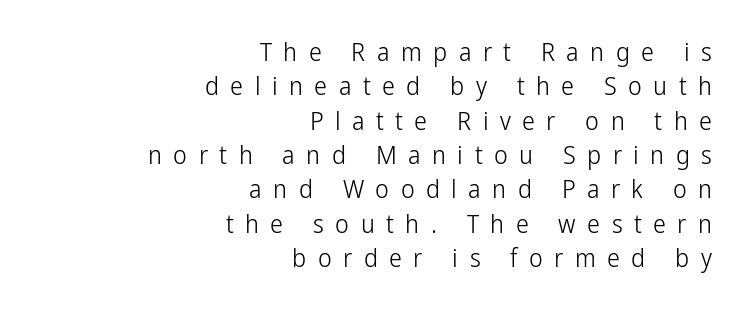
{"italic": "no", "bold": "no", "underline": "no", "align": "right", "line_spacing": "normal", "line_spacing_ratio": 1.32, "letter_spacing": "wide", "letter_spacing_em": 0.44, "glyph_px": 26}
